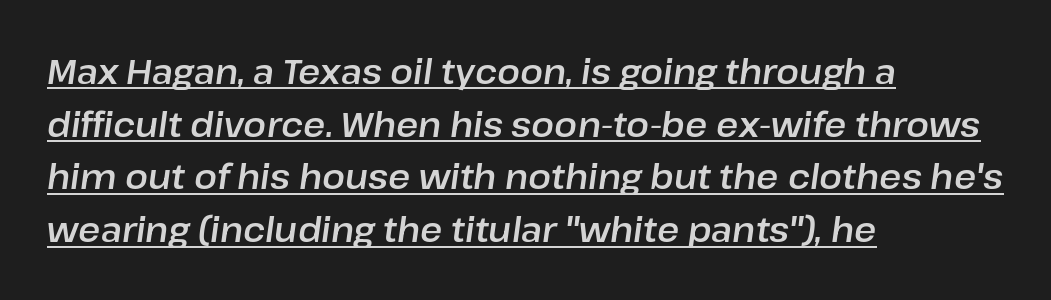
The image shows 34 px text type, italic (leaning right); set left-aligned, normal line spacing (1.55x), normal letter spacing, underlined; low stroke contrast and a medium x-height.
